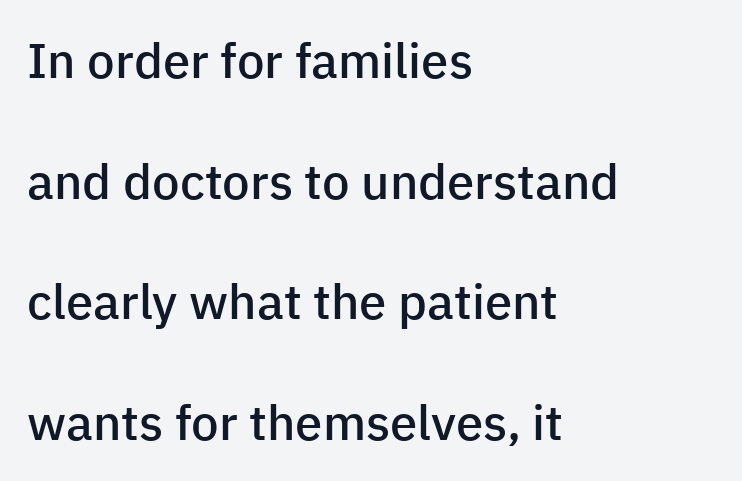
{"serif": "no", "italic": "no", "bold": "semi", "weight": "semibold", "width": "normal", "stroke_contrast": "low", "x_height": "medium", "monospaced": "no", "underline": "no", "align": "left", "line_spacing": "loose", "line_spacing_ratio": 2.46, "letter_spacing": "normal", "letter_spacing_em": 0.0, "glyph_px": 49}
